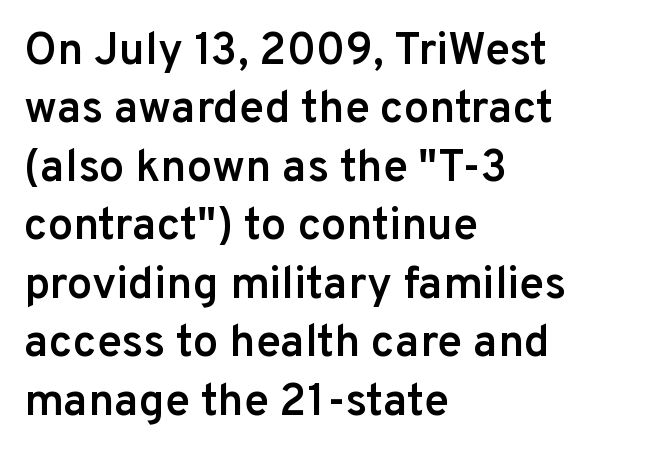
Posture: vertical. Leading matches the norm, producing a regular column. Each letter's strokes conclude bluntly, with no projecting serifs. Anything drawn beneath the words? Only blank space.
